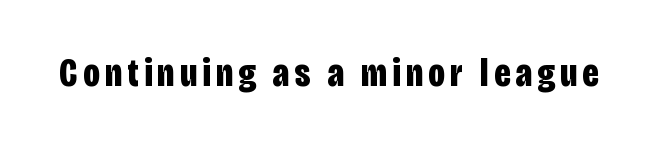
Q: Is the text bold? A: Yes.
Q: Is the text italic (slanted)? A: No, it is upright.
Q: Is the typeface a serif or a sans-serif typeface? A: Sans-serif.
Q: Is the text underlined? A: No.
Q: Width (condensed, normal, or wide)? A: Condensed.
Q: Stroke contrast? A: Low.
Q: x-height? A: Large.
Q: Monospaced? A: No.
